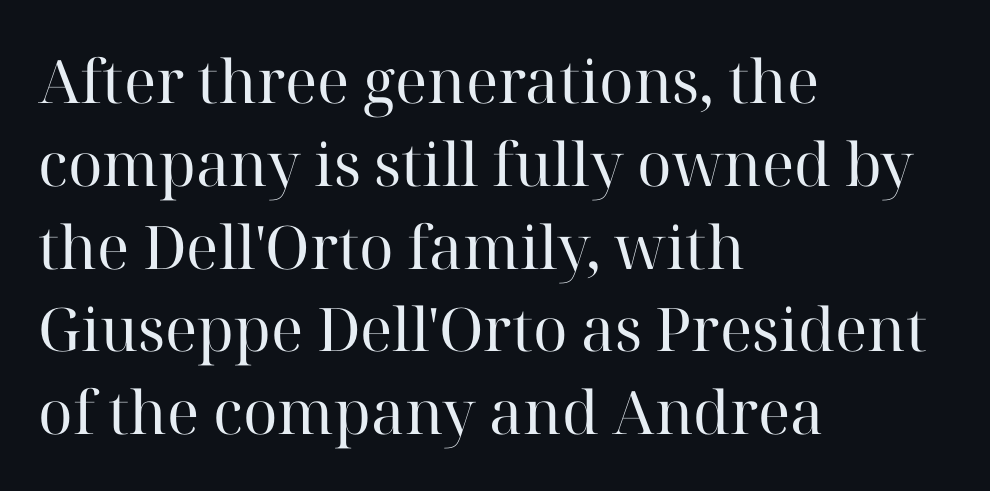
This is the regular roman posture of the typeface. Are there feet on the stems? There are — it's a serif. Beneath every word, the page is bare. Rows of type keep a routine distance in the vertical direction.
